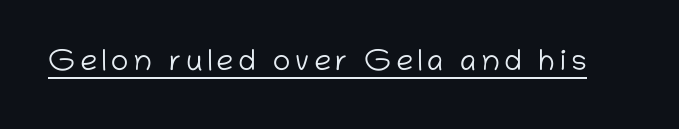
Spacing verdict: proportional, widths tailored to each character. Weight class: somewhere from thin through regular. Quick note: not italic, upright. Like a heading marked for emphasis, these lines bear an underscore. The type family on display is of the sans-serif kind.
